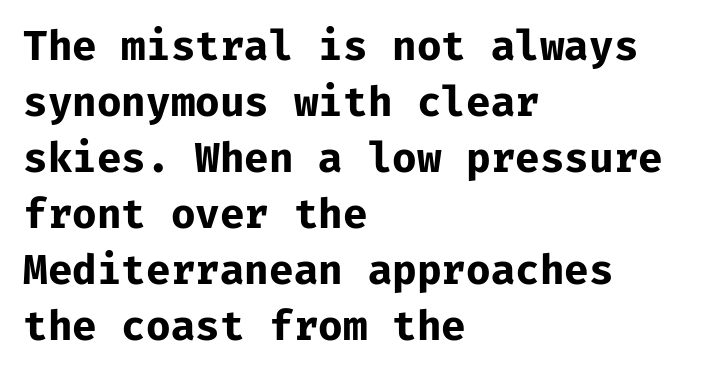
Q: Is the text bold? A: Yes.
Q: Is the text italic (slanted)? A: No, it is upright.
Q: Is the typeface a serif or a sans-serif typeface? A: Sans-serif.
Q: Is the text underlined? A: No.
Q: How is the paragraph aligned? A: Left-aligned.
Q: Is the spacing between letters normal or unusually wide? A: Normal.
Q: Is the spacing between lines tight, normal or loose? A: Normal.
Q: Width (condensed, normal, or wide)? A: Normal.
Q: Stroke contrast? A: Low.
Q: x-height? A: Medium.
Q: Monospaced? A: Yes.
